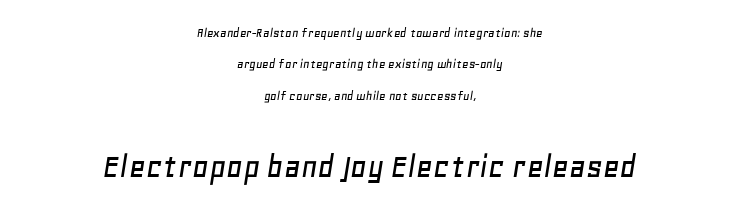
Q: Is the text italic (slanted)? A: Yes, it leans right by about 11 degrees.
Q: Is the text underlined? A: No.
Q: How is the paragraph aligned? A: Centered.
Q: Is the spacing between letters normal or unusually wide? A: Normal.
Q: Is the spacing between lines tight, normal or loose? A: Loose.
Q: Which block of text is set in a larger size, the first (top) or the second (bottom)? A: The second (bottom) one.
Q: Width (condensed, normal, or wide)? A: Normal.
Q: Stroke contrast? A: Low.
Q: x-height? A: Large.
Q: Monospaced? A: No.
